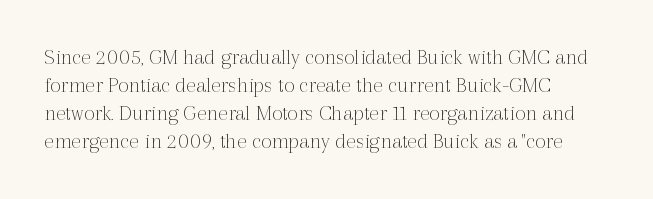
Q: Is the text bold? A: No.
Q: Is the text italic (slanted)? A: No, it is upright.
Q: Is the text underlined? A: No.
Q: How is the paragraph aligned? A: Left-aligned.
Q: Is the spacing between letters normal or unusually wide? A: Normal.
